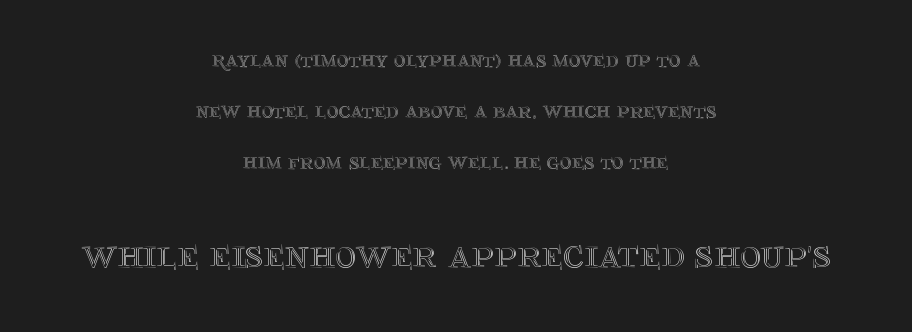
Q: Is the text italic (slanted)? A: No, it is upright.
Q: Is the text underlined? A: No.
Q: How is the paragraph aligned? A: Centered.
Q: Is the spacing between letters normal or unusually wide? A: Normal.
Q: Is the spacing between lines tight, normal or loose? A: Loose.
Q: Which block of text is set in a larger size, the first (top) or the second (bottom)? A: The second (bottom) one.
Q: Width (condensed, normal, or wide)? A: Normal.
Q: x-height? A: Large.
Q: Monospaced? A: No.
